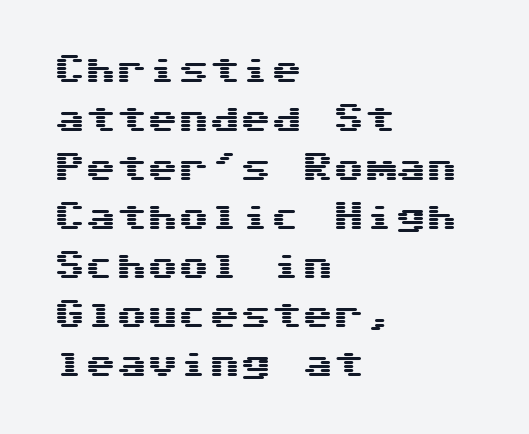
Q: Is the text italic (slanted)? A: No, it is upright.
Q: Is the typeface a serif or a sans-serif typeface? A: Sans-serif.
Q: Is the text underlined? A: No.
Q: How is the paragraph aligned? A: Left-aligned.
Q: Is the spacing between letters normal or unusually wide? A: Normal.
Q: Is the spacing between lines tight, normal or loose? A: Normal.
Q: Width (condensed, normal, or wide)? A: Wide.
Q: Stroke contrast? A: Medium.
Q: x-height? A: Medium.
Q: Monospaced? A: Yes.
